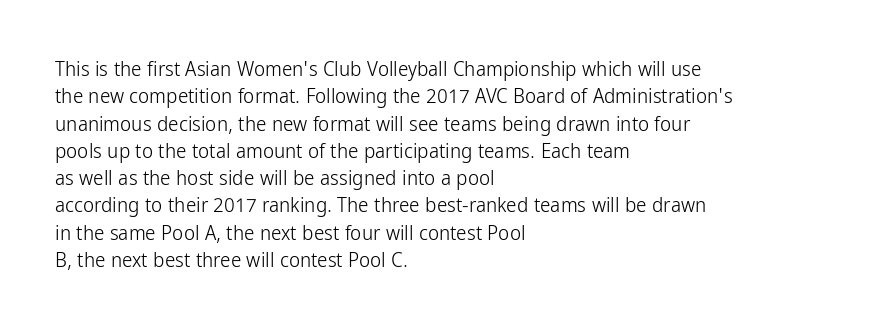
{"italic": "no", "bold": "no", "underline": "no", "align": "left", "line_spacing": "normal", "line_spacing_ratio": 1.3, "letter_spacing": "normal", "letter_spacing_em": 0.0, "glyph_px": 21}
